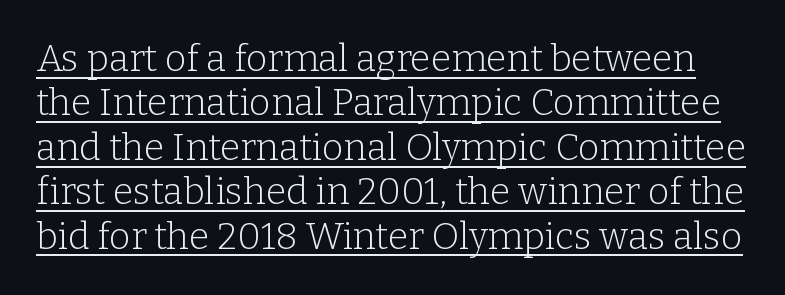
Varying glyph widths throughout — classic text-font behaviour. Glance below the letters and you will spot a drawn line. The text was rendered using a seriffed face with decorative stroke endings. Summary of weight: not heavy and not bold. Tracking value appears to be zero — textbook default spacing.
